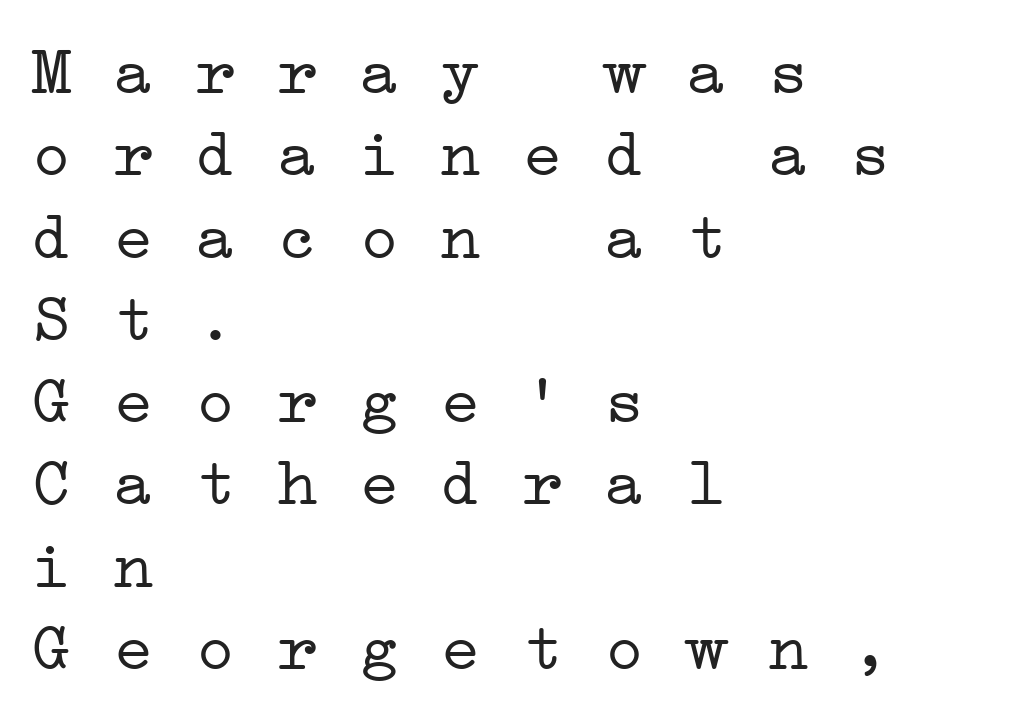
The image shows 68 px light, wide serif type, monospaced; set left-aligned, line spacing 1.21x, normal letter spacing, not underlined; low stroke contrast and a medium x-height.
